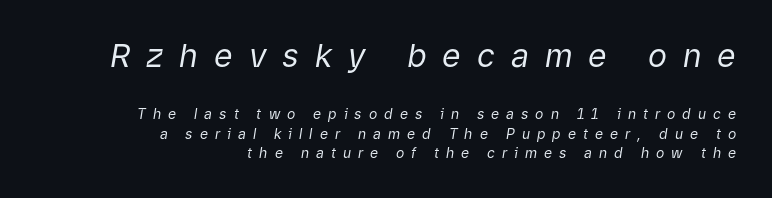
Which of the two is more prominent by size? The first, at the top. The setting favours the right margin, as signatures and pull-quotes sometimes do. The specimen reads as italic at a glance. Horizontal bands of white between lines are of average thickness.
